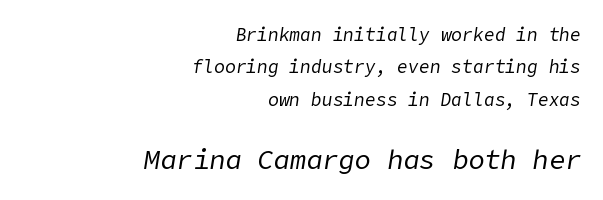
{"italic": "yes", "lean": "right", "slant_degrees": 9, "bold": "no", "underline": "no", "align": "right", "line_spacing_ratio": 1.8, "letter_spacing": "normal", "letter_spacing_em": 0.0, "larger_block": "second", "size_ratio": 1.5, "glyph_px": 27}
